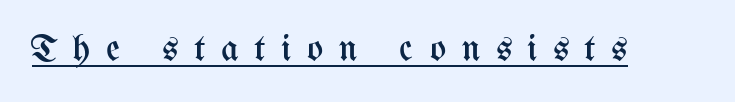
Students, observe the line beneath the letters — that is underlining. Vertical strokes here are truly vertical. Weight class: somewhere from thin through regular. Students, note that the glyphs here are deliberately spaced far apart. The face used here is proportionally spaced, like ordinary book or web type.
